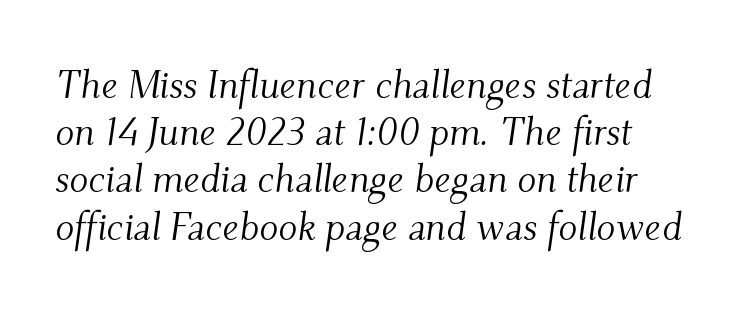
{"serif": "yes", "italic": "yes", "lean": "right", "slant_degrees": 9, "bold": "no", "weight": "light", "width": "normal", "stroke_contrast": "medium", "x_height": "small", "monospaced": "no", "underline": "no", "line_spacing_ratio": 1.21, "letter_spacing": "normal", "letter_spacing_em": 0.0, "glyph_px": 39}
